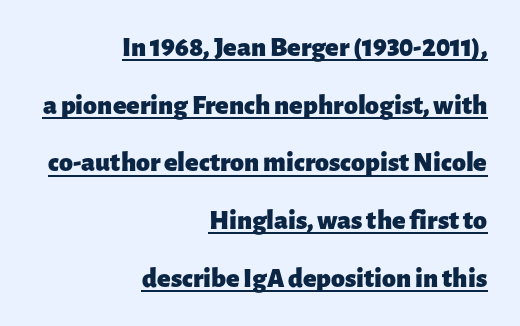
A roman cut, with each character standing at attention. The rendering uses a large line-height, opening up the rows. A flush-right, rag-left setting is used for this passage. Students, this is bold: see how much ink each stroke carries.
